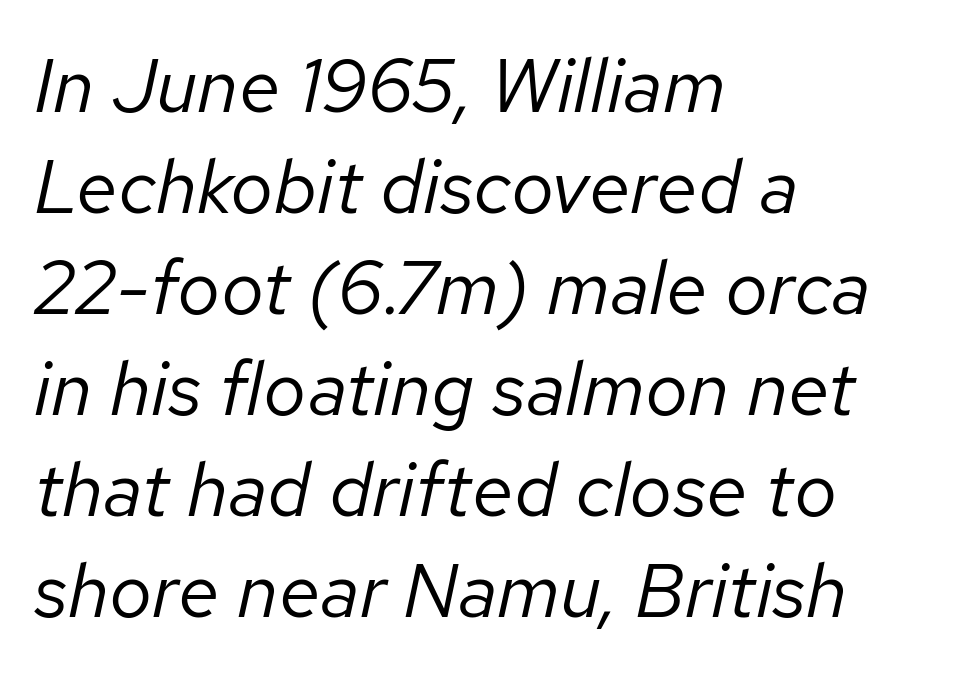
{"italic": "yes", "lean": "right", "slant_degrees": 12, "bold": "no", "weight": "regular", "width": "normal", "stroke_contrast": "low", "x_height": "medium", "monospaced": "no", "underline": "no", "align": "left", "line_spacing": "normal", "line_spacing_ratio": 1.33, "letter_spacing": "normal", "letter_spacing_em": 0.0, "glyph_px": 76}
